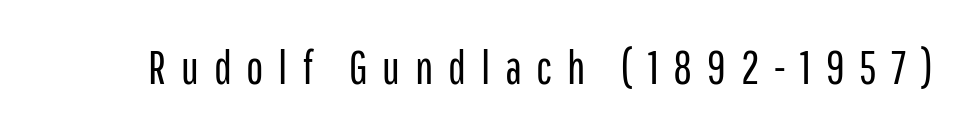
The image shows 46 px regular-weight, condensed sans-serif type, upright; set unusually wide letter spacing (+0.32 em), not underlined; low stroke contrast and a medium x-height.
